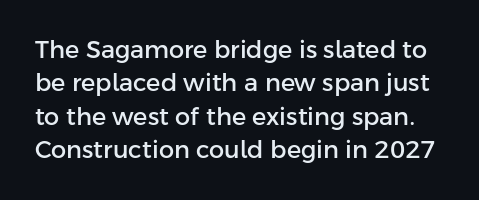
The image shows 24 px text type, upright; set normal line spacing (1.39x), normal letter spacing, not underlined.
